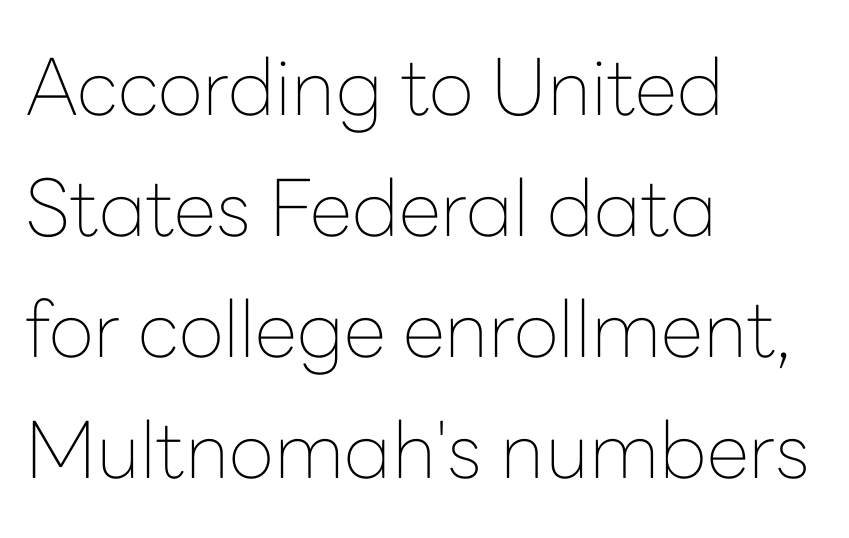
The letters advance in unequal steps, a hallmark of proportional type. Descenders are the only things crossing below the line. Compared with a centered layout, this one pins lines to the left instead. The axis of the letterforms is exactly vertical.
